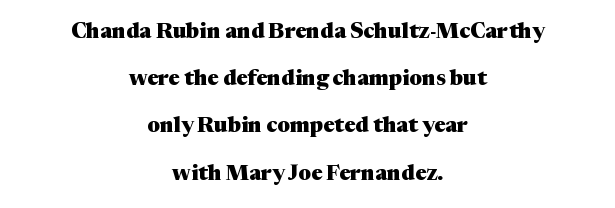
The image shows 21 px bold type, upright; set centered, loose line spacing (2.25x), normal letter spacing, not underlined.
